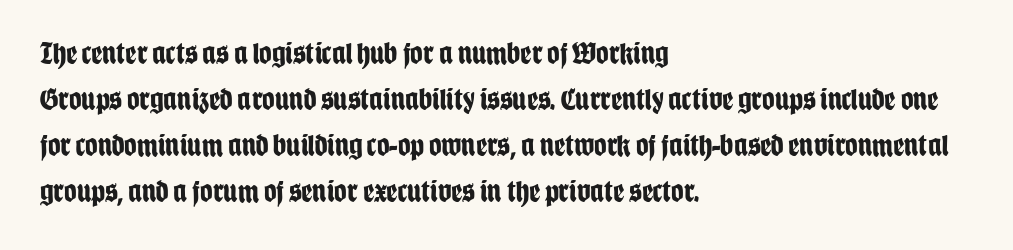
The image shows 31 px bold, condensed sans-serif type, upright; set left-aligned, normal line spacing (1.48x), normal letter spacing, not underlined; low stroke contrast and a large x-height.
